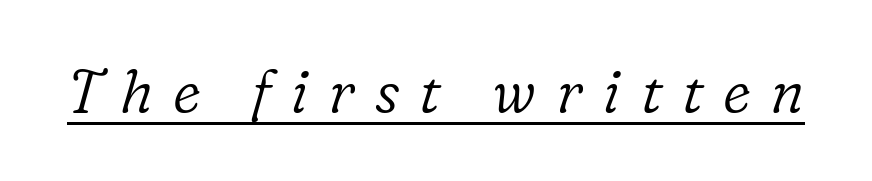
The image shows 60 px light serif type, italic (leaning right); set unusually wide letter spacing (+0.33 em), underlined; low stroke contrast and a medium x-height.
